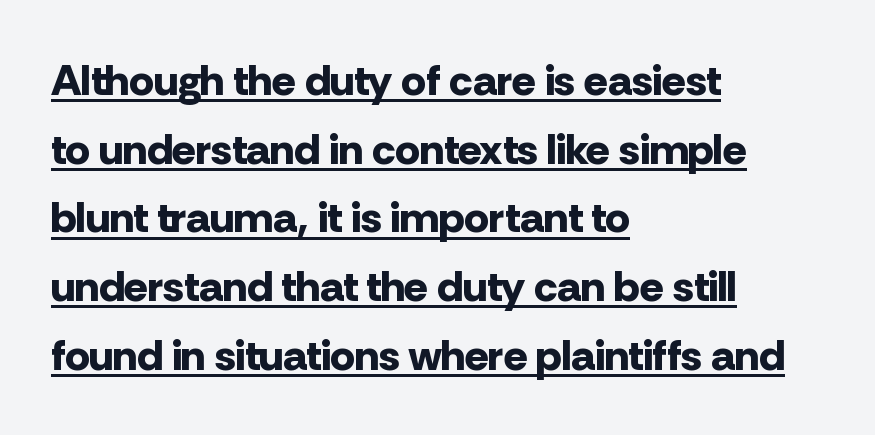
Q: Is the text bold? A: Yes.
Q: Is the text italic (slanted)? A: No, it is upright.
Q: Is the typeface a serif or a sans-serif typeface? A: Sans-serif.
Q: Is the text underlined? A: Yes.
Q: How is the paragraph aligned? A: Left-aligned.
Q: Is the spacing between letters normal or unusually wide? A: Normal.
Q: Is the spacing between lines tight, normal or loose? A: Normal.
Q: Width (condensed, normal, or wide)? A: Normal.
Q: Stroke contrast? A: Low.
Q: x-height? A: Medium.
Q: Monospaced? A: No.
